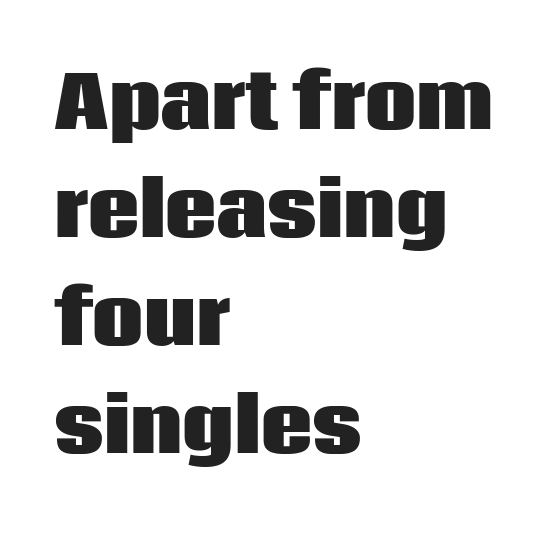
Notice how the stems are strictly vertical — no italics here. The specimen omits any rule beneath the text block's lines. Spacing verdict: proportional, widths tailored to each character. Look at the stroke-to-counter ratio: heavy, a bold. Examine the stroke ends and you'll find no serifs. Visually the block forms a straight wall on the left and a jagged coastline on the right.
